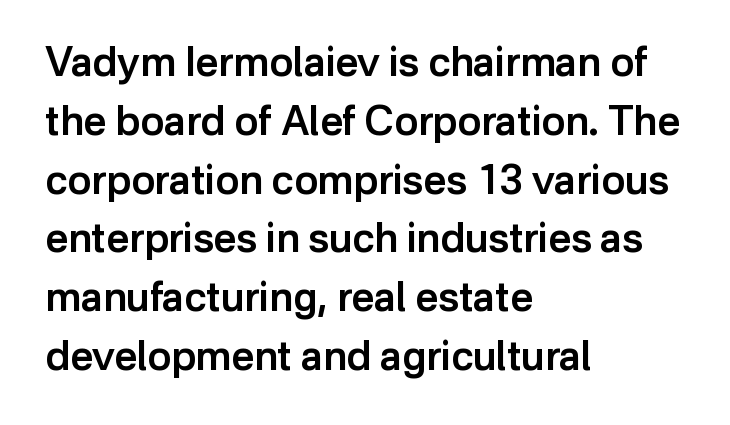
The image shows 40 px semibold sans-serif type, upright; set left-aligned, normal line spacing (1.47x), normal letter spacing, not underlined; low stroke contrast and a medium x-height.
